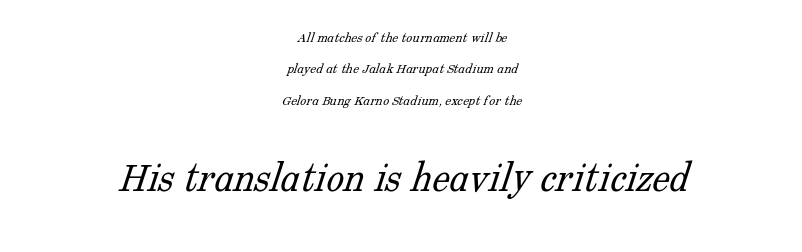
Heaviness? Minimal to ordinary, like unemphasized prose. Only glyphs here, with clear space below each row. Successive baselines arrive slowly, with a big drop between each. Note: smaller setting up top, larger setting below.
